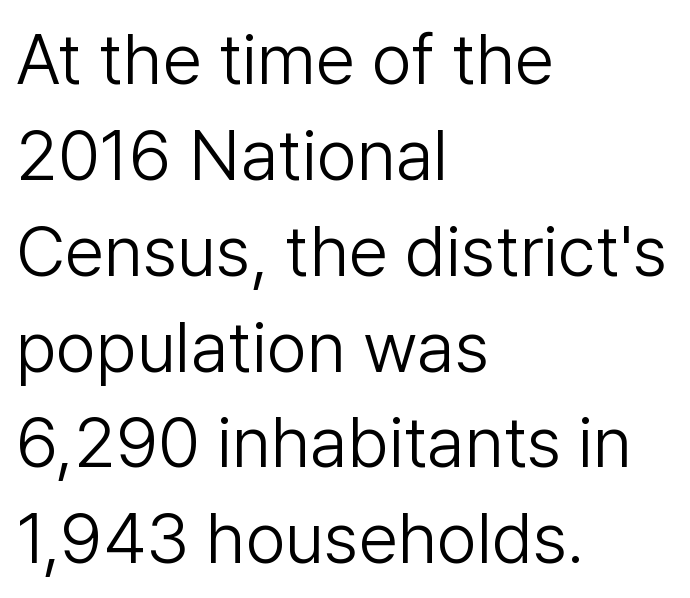
{"serif": "no", "italic": "no", "bold": "no", "weight": "light", "width": "normal", "stroke_contrast": "low", "x_height": "medium", "monospaced": "no", "underline": "no", "align": "left", "line_spacing": "normal", "line_spacing_ratio": 1.35, "letter_spacing": "normal", "letter_spacing_em": 0.0, "glyph_px": 71}
